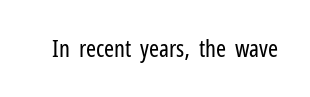
{"italic": "no", "bold": "no", "underline": "no", "letter_spacing": "normal", "letter_spacing_em": 0.0, "glyph_px": 24}
